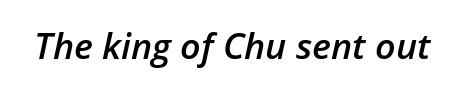
{"italic": "yes", "lean": "right", "slant_degrees": 12, "bold": "semi", "weight": "semibold", "width": "normal", "stroke_contrast": "low", "x_height": "medium", "monospaced": "no", "underline": "no", "letter_spacing": "normal", "letter_spacing_em": 0.0, "glyph_px": 36}
